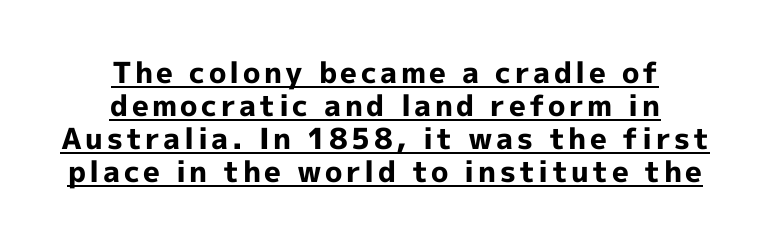
The image shows 29 px bold sans-serif type, upright; set centered, tight line spacing (1.14x), underlined; a medium x-height.
